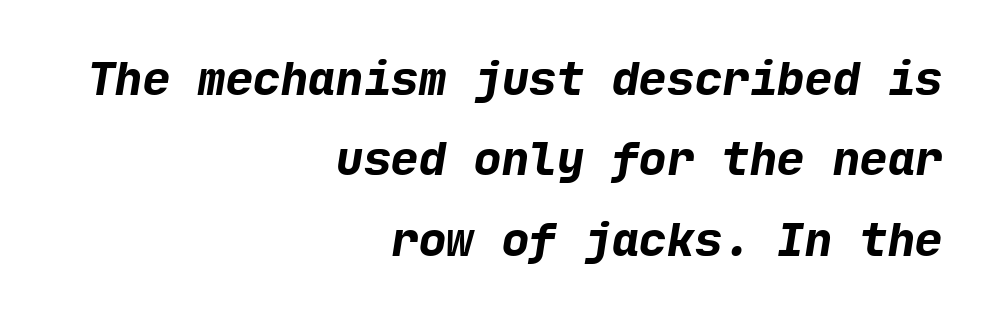
The image shows 46 px bold sans-serif type; set right-aligned, line spacing 1.75x, normal letter spacing, not underlined; low stroke contrast and a medium x-height.
